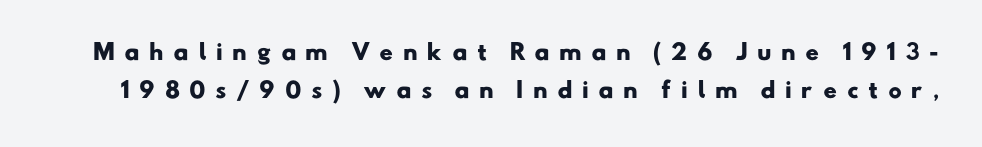
The image shows 21 px bold type; set line spacing 1.83x, unusually wide letter spacing (+0.45 em), not underlined.
